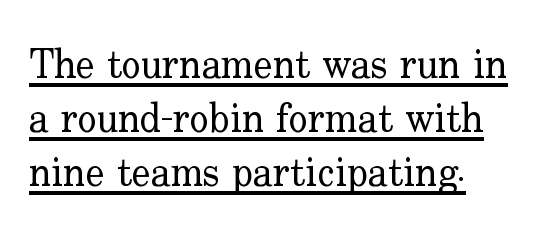
No extra ink here — the face is not bold. Left-aligned paragraph, ragged on the right. The space between consecutive lines is moderate. The lettering is marked with a stroke running underneath it.
